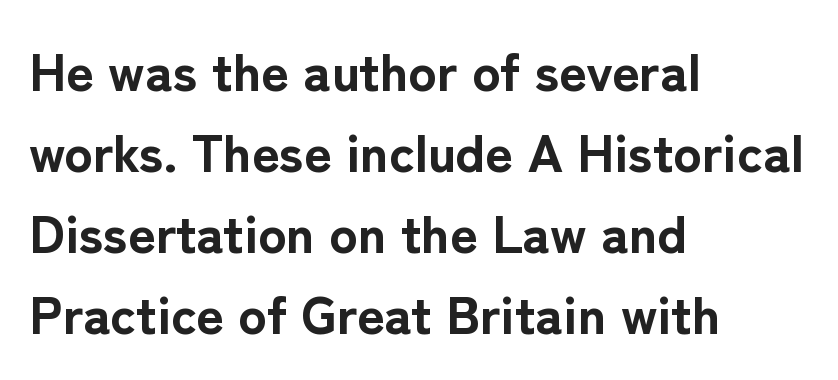
Q: Is the text bold? A: Yes.
Q: Is the text italic (slanted)? A: No, it is upright.
Q: Is the typeface a serif or a sans-serif typeface? A: Sans-serif.
Q: Is the text underlined? A: No.
Q: How is the paragraph aligned? A: Left-aligned.
Q: Is the spacing between letters normal or unusually wide? A: Normal.
Q: Is the spacing between lines tight, normal or loose? A: Normal.
Q: Width (condensed, normal, or wide)? A: Normal.
Q: Stroke contrast? A: Low.
Q: x-height? A: Medium.
Q: Monospaced? A: No.
